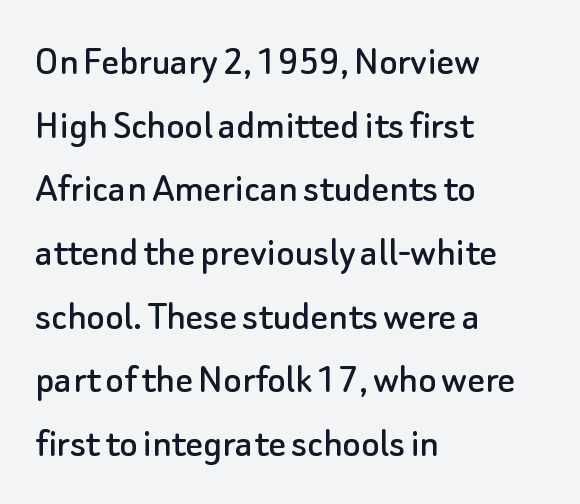
{"serif": "no", "italic": "no", "width": "normal", "stroke_contrast": "low", "x_height": "small", "monospaced": "no", "underline": "no", "align": "left", "line_spacing": "normal", "line_spacing_ratio": 1.48, "letter_spacing": "normal", "letter_spacing_em": 0.0, "glyph_px": 43}
